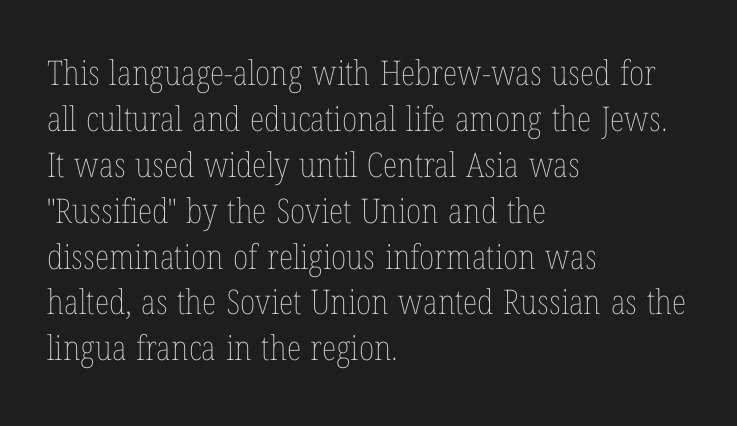
{"italic": "no", "bold": "no", "weight": "thin", "width": "condensed", "stroke_contrast": "low", "x_height": "medium", "monospaced": "no", "underline": "no", "align": "left", "line_spacing": "normal", "line_spacing_ratio": 1.35, "letter_spacing": "normal", "letter_spacing_em": 0.0, "glyph_px": 34}
